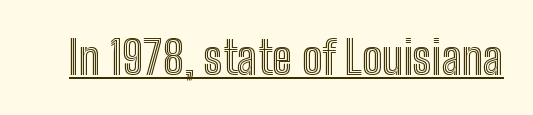
Q: Is the text italic (slanted)? A: No, it is upright.
Q: Is the text underlined? A: Yes.
Q: Is the spacing between letters normal or unusually wide? A: Normal.
Q: Width (condensed, normal, or wide)? A: Condensed.
Q: x-height? A: Medium.
Q: Monospaced? A: No.
